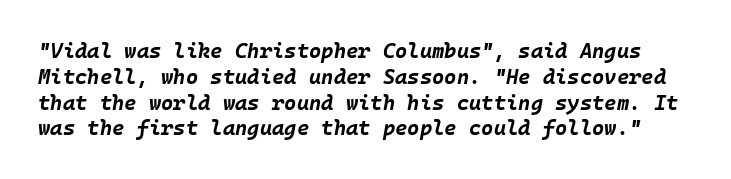
{"italic": "yes", "lean": "right", "slant_degrees": 10, "bold": "yes", "underline": "no", "line_spacing_ratio": 1.23, "letter_spacing": "normal", "letter_spacing_em": 0.0, "glyph_px": 21}
